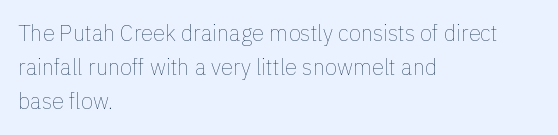
The image shows 22 px text type, upright; set left-aligned, normal line spacing (1.55x), normal letter spacing, not underlined.
